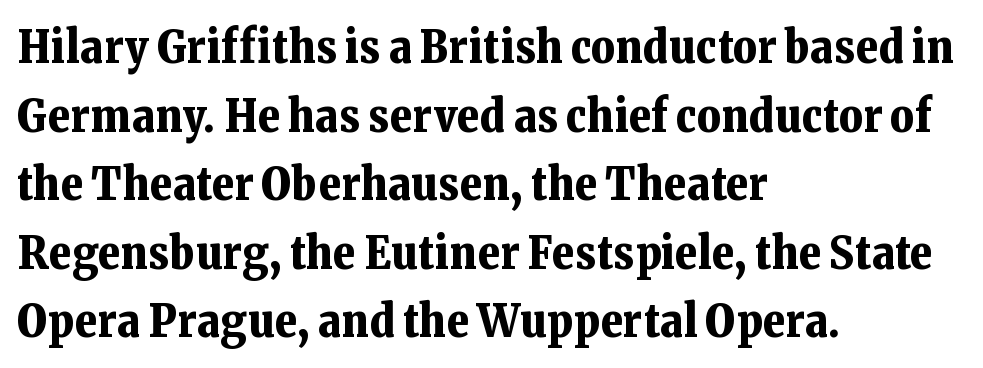
Compared with typical paragraphs, the rows here are spaced about the same. The type is set solid horizontally, with unmodified tracking. Proportional: the letters do not fall into vertical columns. The sample has been set heavy, in full bold. Is there any slant? The stems are plumb. Are there feet on the stems? There are — it's a serif.
